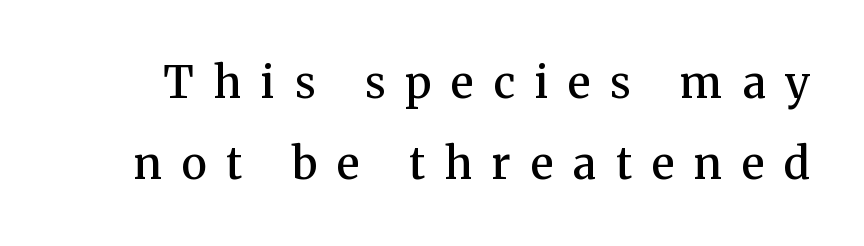
The image shows 44 px semibold serif type, upright; set line spacing 1.83x, unusually wide letter spacing (+0.45 em), not underlined; medium stroke contrast and a medium x-height.
